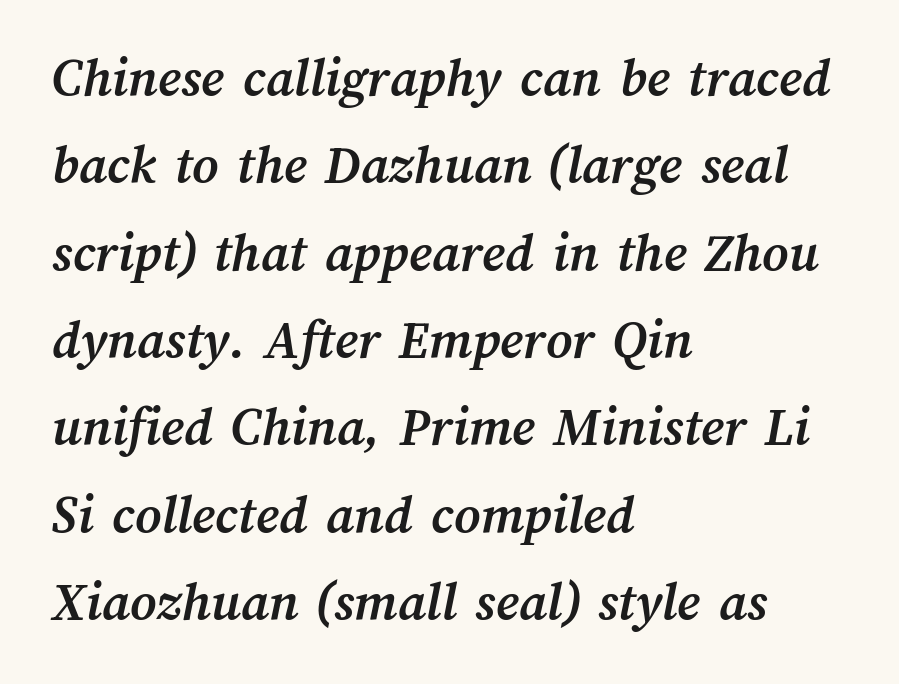
The image shows 56 px semibold type; set left-aligned, normal line spacing (1.56x), normal letter spacing, not underlined; medium stroke contrast and a medium x-height.
